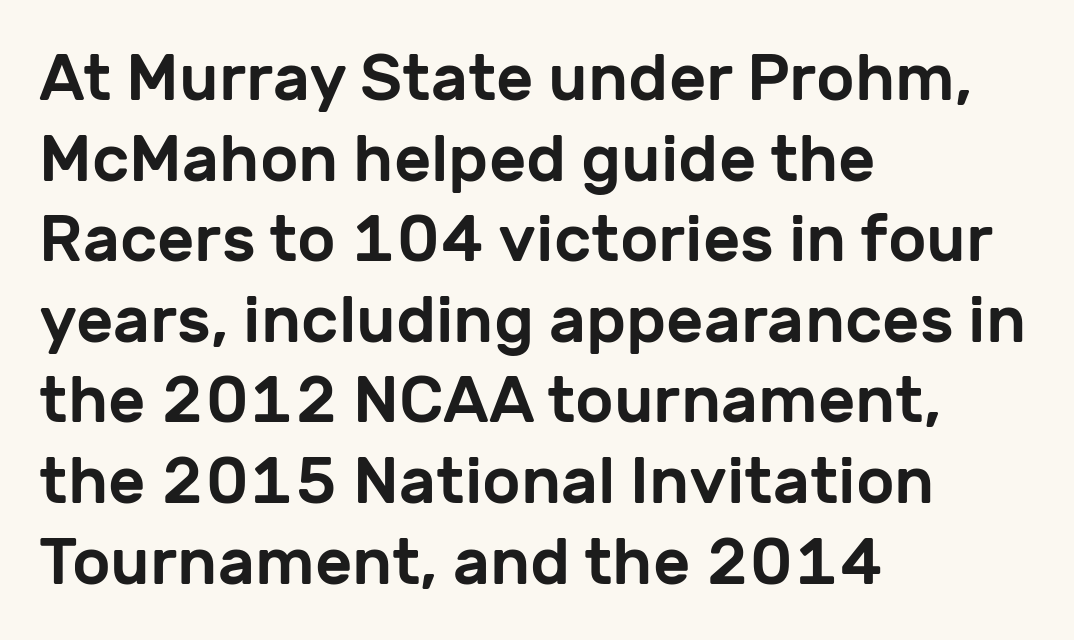
{"serif": "no", "italic": "no", "width": "normal", "stroke_contrast": "low", "x_height": "medium", "monospaced": "no", "underline": "no", "align": "left", "line_spacing_ratio": 1.24, "letter_spacing": "normal", "letter_spacing_em": 0.0, "glyph_px": 65}
